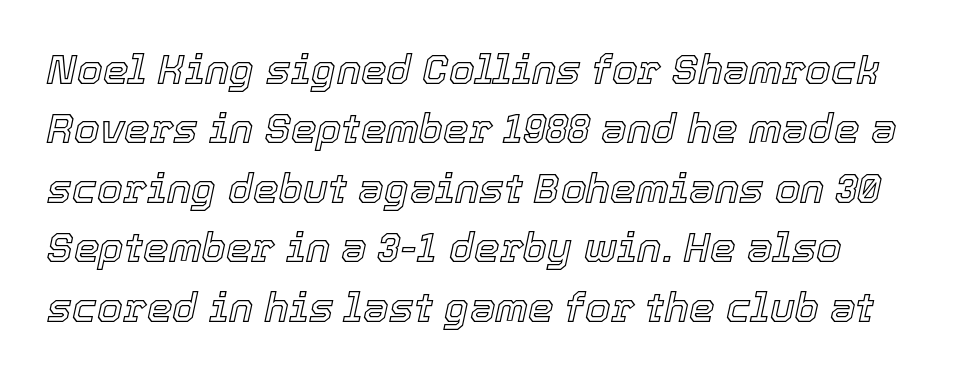
{"italic": "yes", "lean": "right", "slant_degrees": 12, "width": "normal", "x_height": "medium", "monospaced": "no", "underline": "no", "line_spacing": "normal", "line_spacing_ratio": 1.45, "letter_spacing": "normal", "letter_spacing_em": 0.0, "glyph_px": 41}
